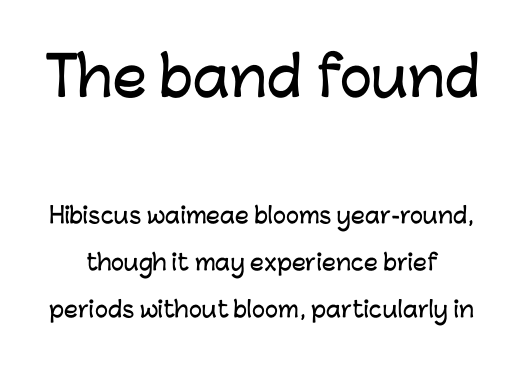
{"serif": "no", "italic": "no", "width": "normal", "stroke_contrast": "low", "x_height": "medium", "monospaced": "no", "underline": "no", "line_spacing": "loose", "line_spacing_ratio": 2.14, "letter_spacing": "normal", "letter_spacing_em": 0.0, "larger_block": "first", "size_ratio": 2.45, "glyph_px": 54}
